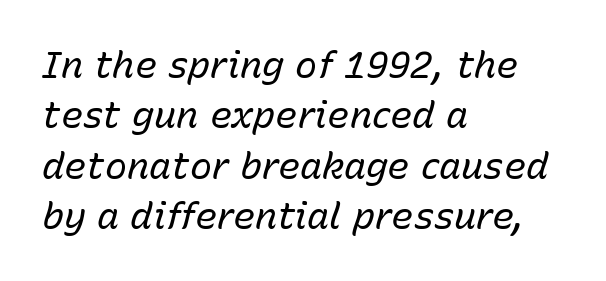
The image shows 37 px regular-weight type, italic (leaning right); set left-aligned, normal line spacing (1.36x), normal letter spacing, not underlined; low stroke contrast and a medium x-height.
